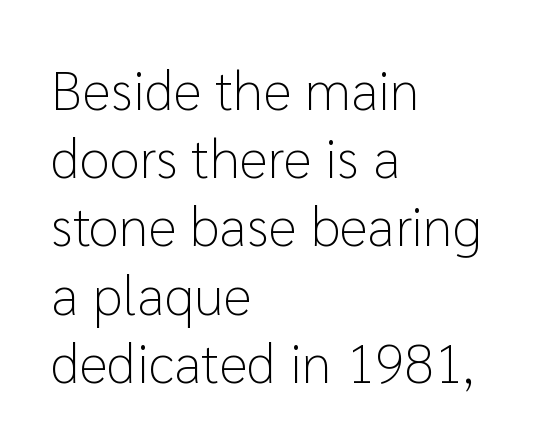
Words float on clear page, feet unadorned. Caption: standard tracking, unaltered. A light-to-regular cut is what we see here. Is the block centered? No — it sits flush against the left margin. Note the varied advance widths — an 'i' is clearly narrower than an 'm'.
